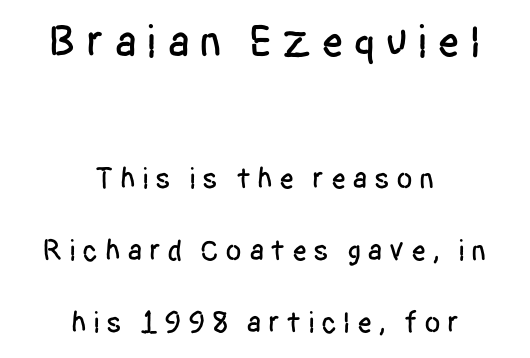
The image shows 45 px condensed sans-serif type, upright; set centered, loose line spacing (2.4x), unusually wide letter spacing (+0.21 em), not underlined; the first (top) block is 1.5x larger; low stroke contrast and a large x-height.
